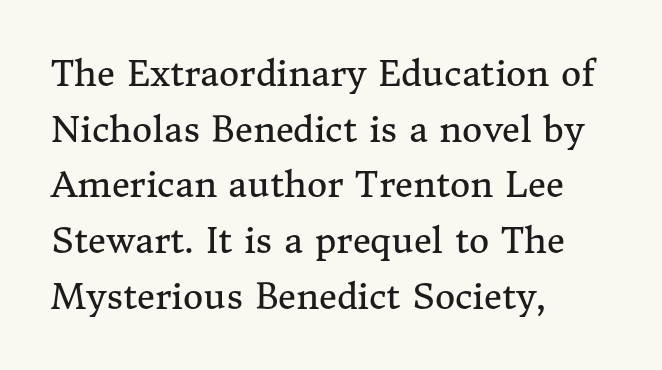
Q: Is the text bold? A: No.
Q: Is the text italic (slanted)? A: No, it is upright.
Q: Is the typeface a serif or a sans-serif typeface? A: Serif.
Q: Is the text underlined? A: No.
Q: How is the paragraph aligned? A: Left-aligned.
Q: Is the spacing between letters normal or unusually wide? A: Normal.
Q: Is the spacing between lines tight, normal or loose? A: Normal.
Q: Width (condensed, normal, or wide)? A: Normal.
Q: Stroke contrast? A: Medium.
Q: x-height? A: Medium.
Q: Monospaced? A: No.
